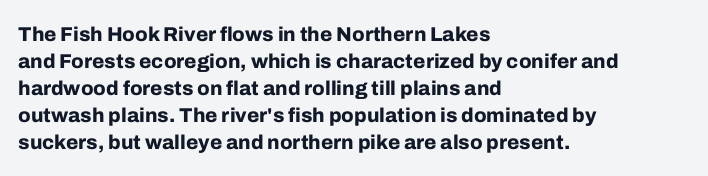
The image shows 20 px bold type, upright; set left-aligned, normal line spacing (1.35x), normal letter spacing, not underlined.
